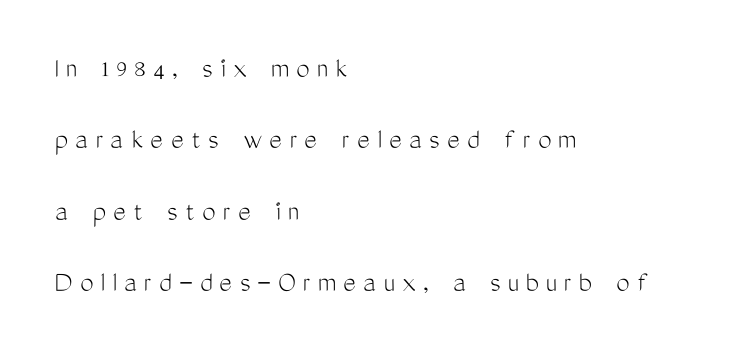
All the whitespace from short lines collects on the right. The tracking jumps out immediately: characters are airy and widely separated. Each letter keeps its own natural width here, so spacing adapts to shape. Italic: no, the glyphs are upright roman. Leading is clearly above the norm, producing a sparse column.
